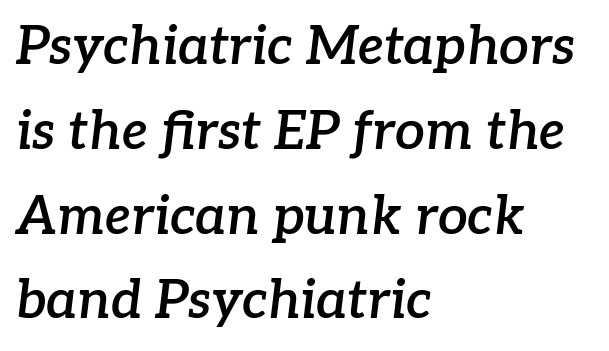
The image shows 53 px semibold serif type, italic (leaning right); set left-aligned, normal line spacing (1.6x), normal letter spacing, not underlined; low stroke contrast and a medium x-height.
